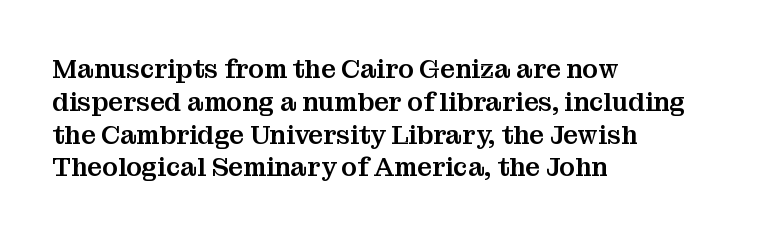
The image shows 26 px text type, upright; set left-aligned, normal line spacing (1.26x), normal letter spacing, not underlined.
